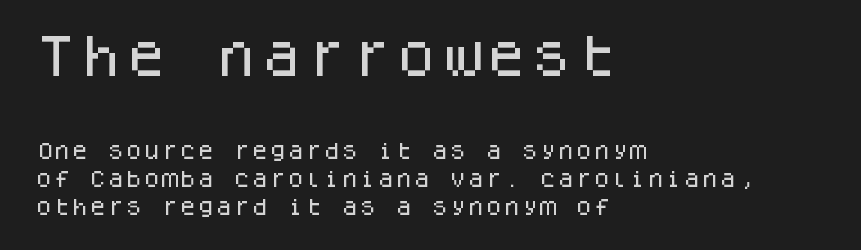
Q: Is the text italic (slanted)? A: No, it is upright.
Q: Is the typeface a serif or a sans-serif typeface? A: Sans-serif.
Q: Is the text underlined? A: No.
Q: How is the paragraph aligned? A: Left-aligned.
Q: Is the spacing between letters normal or unusually wide? A: Normal.
Q: Is the spacing between lines tight, normal or loose? A: Normal.
Q: Which block of text is set in a larger size, the first (top) or the second (bottom)? A: The first (top) one.
Q: Width (condensed, normal, or wide)? A: Normal.
Q: Stroke contrast? A: Low.
Q: x-height? A: Large.
Q: Monospaced? A: Yes.
